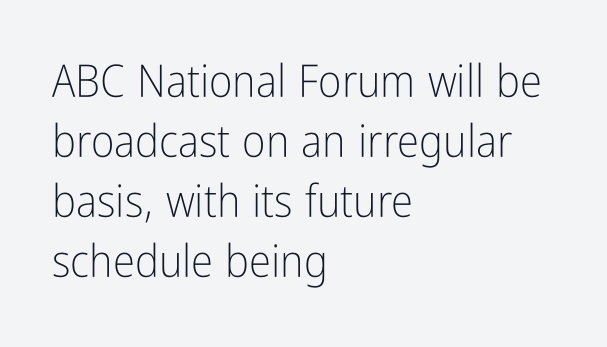
{"serif": "no", "italic": "no", "bold": "no", "weight": "light", "width": "condensed", "stroke_contrast": "low", "x_height": "medium", "monospaced": "no", "underline": "no", "align": "left", "line_spacing": "normal", "line_spacing_ratio": 1.33, "letter_spacing": "normal", "letter_spacing_em": 0.0, "glyph_px": 45}
